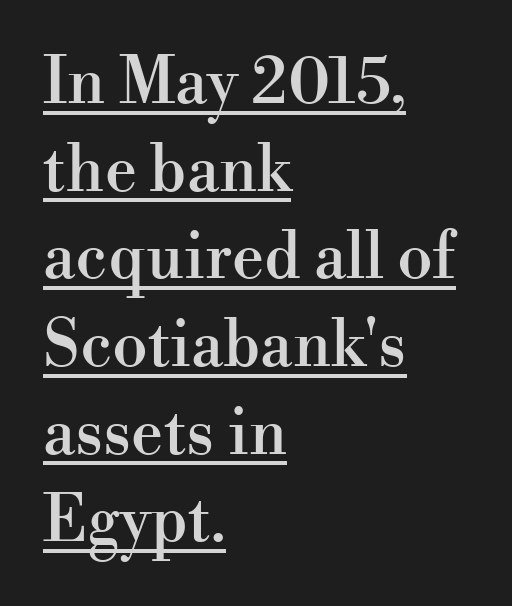
Posture: upright roman. Line starts are locked; line ends wander. The passage shown is typed in a proportional face where columns would drift. Serif or sans? Serif — the stroke terminals have little feet. Rows of type keep a routine distance in the vertical direction. Check the space under the baseline: a stroke is drawn there.
